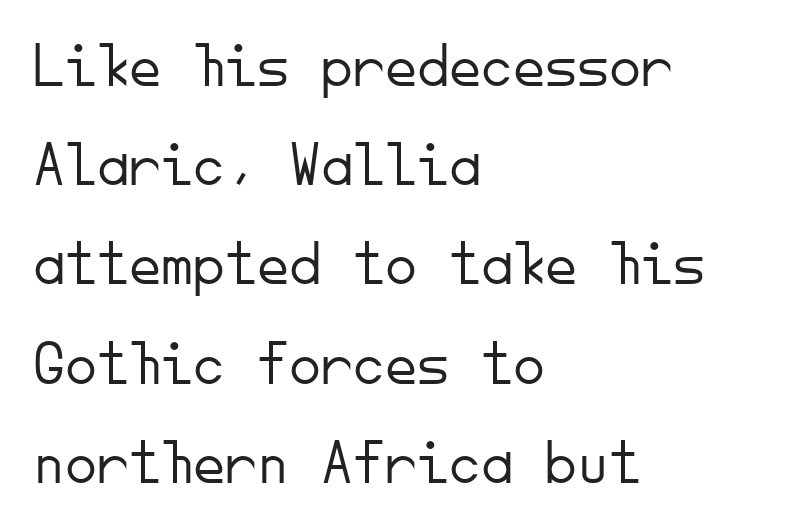
Each letter, wide or thin by design, is forced into the same width here. The tracking reads as untouched default to a designer's eye. Every stem runs plumb, perpendicular to the baseline. The paragraph shown leans on its left margin. Stroke terminals: plain, sans-serif.
